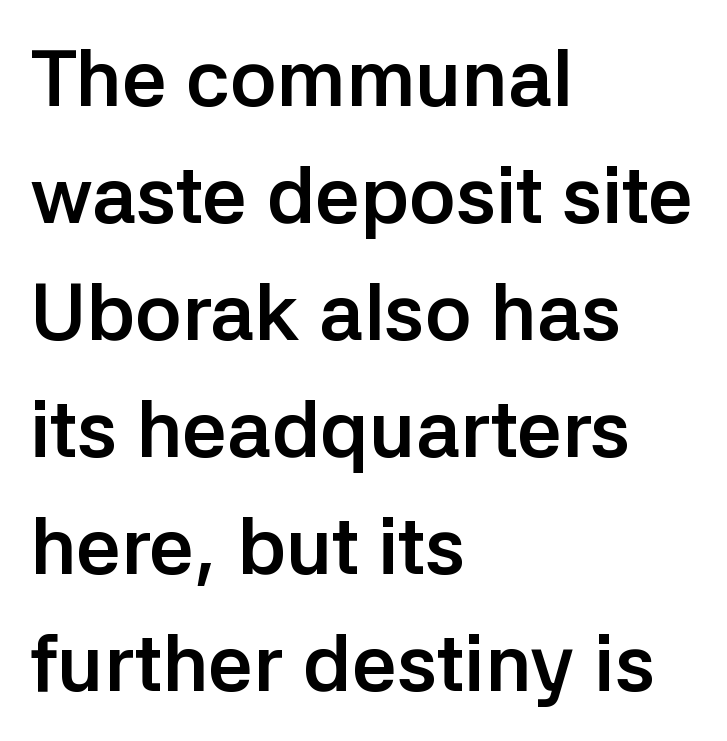
Plain, unruled lines of type. Look at the stroke-to-counter ratio: heavy, a bold. Think of a printed novel: that variable character pitch is what you see here. The letters carry no serifs — their stems end cleanly without finishing strokes. Look at the tracking — it's just the regular setting, nothing added.
